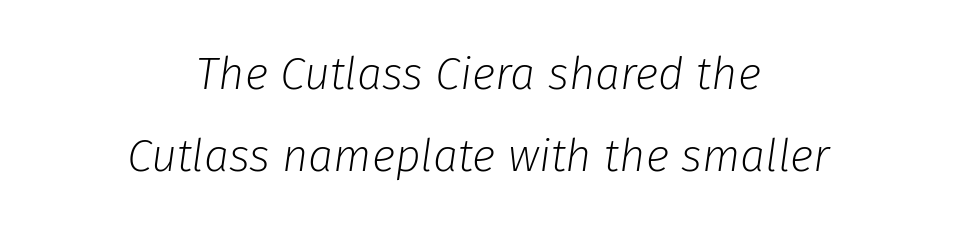
Q: Is the text bold? A: No.
Q: Is the text italic (slanted)? A: Yes, it leans right by about 8 degrees.
Q: Is the text underlined? A: No.
Q: How is the paragraph aligned? A: Centered.
Q: Is the spacing between letters normal or unusually wide? A: Normal.
Q: Width (condensed, normal, or wide)? A: Normal.
Q: Stroke contrast? A: Low.
Q: x-height? A: Medium.
Q: Monospaced? A: No.
